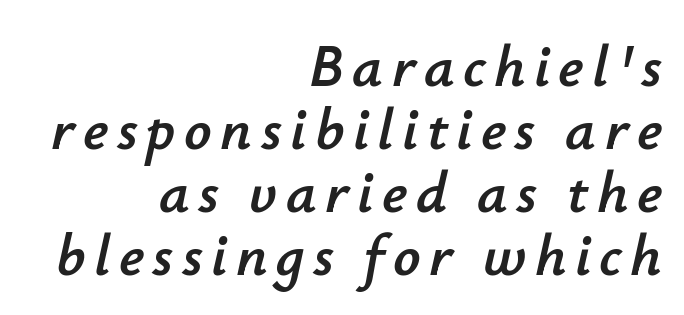
Each line ends at the same right margin while the left side varies. Does the lettering tilt? It does — this is italic. Note the varied advance widths — an 'i' is clearly narrower than an 'm'. In terms of leading, this rendering errs on the cramped side. The glyphs are unaccompanied by any horizontal stroke below them.
